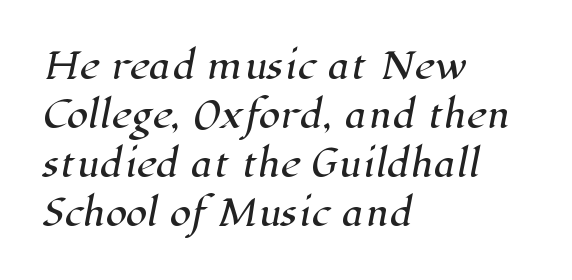
The image shows 35 px serif type; set left-aligned, normal line spacing (1.4x), normal letter spacing, not underlined; high stroke contrast and a medium x-height.
